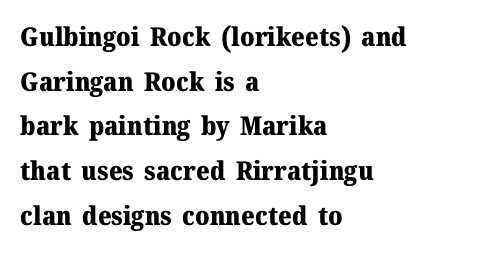
The lettering holds an erect, upright posture throughout. Teacher's note: observe the even left margin — that is flush-left alignment. Typographic density is high because the face is bold. Bare-footed words on every line. Is the letter spacing exaggerated? No — it looks like the ordinary default.
